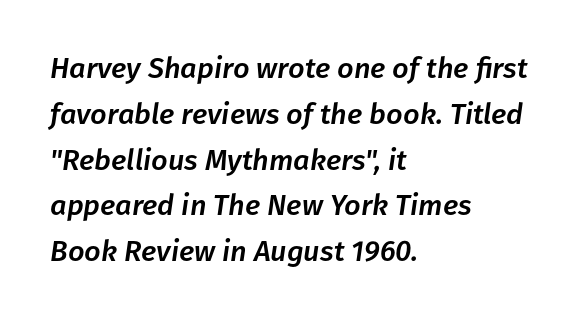
{"italic": "yes", "lean": "right", "slant_degrees": 8, "width": "normal", "stroke_contrast": "low", "x_height": "medium", "monospaced": "no", "underline": "no", "align": "left", "line_spacing": "normal", "line_spacing_ratio": 1.58, "letter_spacing": "normal", "letter_spacing_em": 0.0, "glyph_px": 29}
